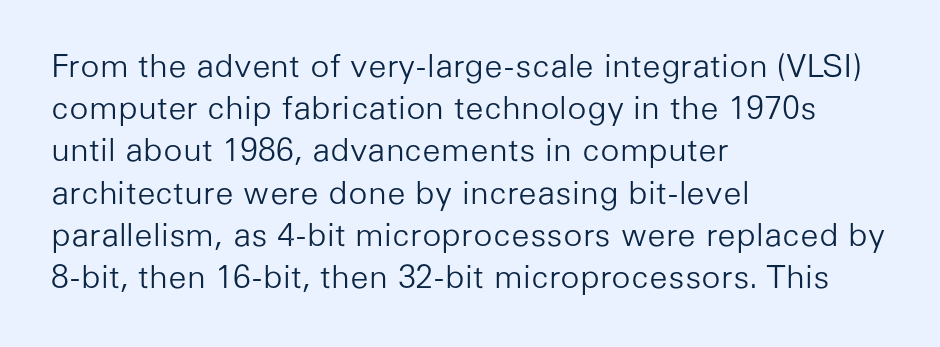
The paragraph shown leans on its left margin. Characters remain perfectly vertical along every line. The passage shown has conventional tracking throughout. Nothing heavy about these letters — not bold at all. These lines are composed in type without serifs. Only glyphs here, with clear space below each row.
